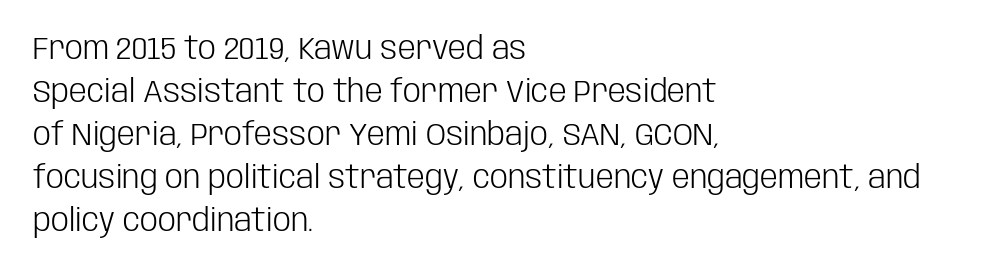
How would I describe the line gaps? Plain and ordinary. This is roman type, the default non-slanted kind. Does the copy run flush right? No — it runs flush left. Compared with typical body copy, the letter spacing here is the same.
